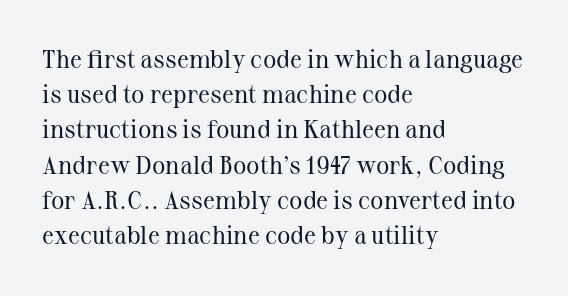
{"italic": "no", "bold": "no", "underline": "no", "align": "left", "line_spacing": "normal", "line_spacing_ratio": 1.41, "letter_spacing": "normal", "letter_spacing_em": 0.0, "glyph_px": 25}
